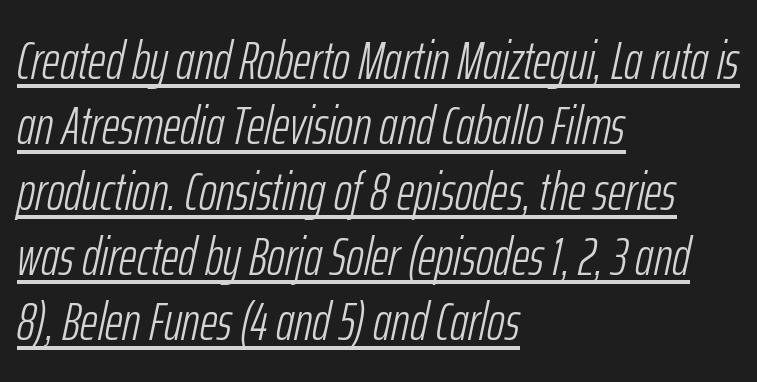
Character widths vary here, with narrow letters taking less room than wide ones. Does the lettering tilt? It does — this is italic. A light-to-regular cut is what we see here. The paragraph has a hard left edge and a soft right edge. The rendering uses the underline text-decoration.
